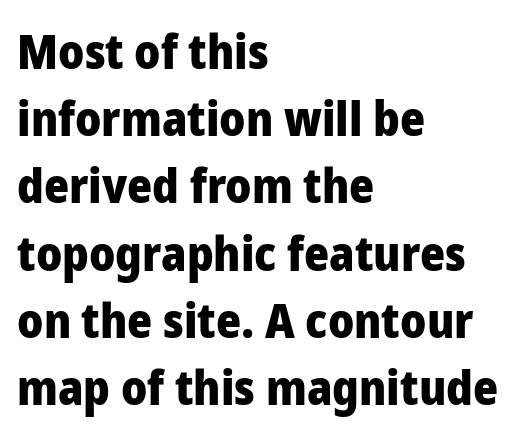
A dark, heavy texture on the line: the type is bold. Each row of text sits above clean, open space. Letterform terminals end flat and unadorned throughout the passage. This rendering leaves character spacing at its baseline value. The specimen reads as upright at a glance. Is this a fixed-width face? No — the glyphs have proportional, varying widths.
